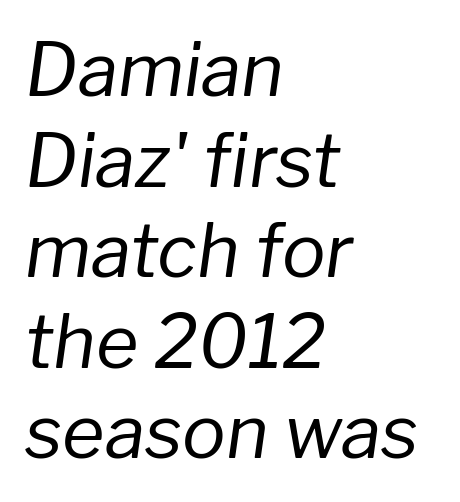
The image shows 73 px regular-weight type, italic (leaning right); set left-aligned, line spacing 1.24x, normal letter spacing, not underlined; low stroke contrast and a medium x-height.
